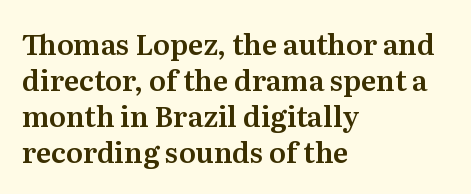
Q: Is the text italic (slanted)? A: No, it is upright.
Q: Is the typeface a serif or a sans-serif typeface? A: Serif.
Q: Is the text underlined? A: No.
Q: How is the paragraph aligned? A: Left-aligned.
Q: Is the spacing between letters normal or unusually wide? A: Normal.
Q: Is the spacing between lines tight, normal or loose? A: Normal.
Q: Width (condensed, normal, or wide)? A: Normal.
Q: Stroke contrast? A: Medium.
Q: x-height? A: Medium.
Q: Monospaced? A: No.
